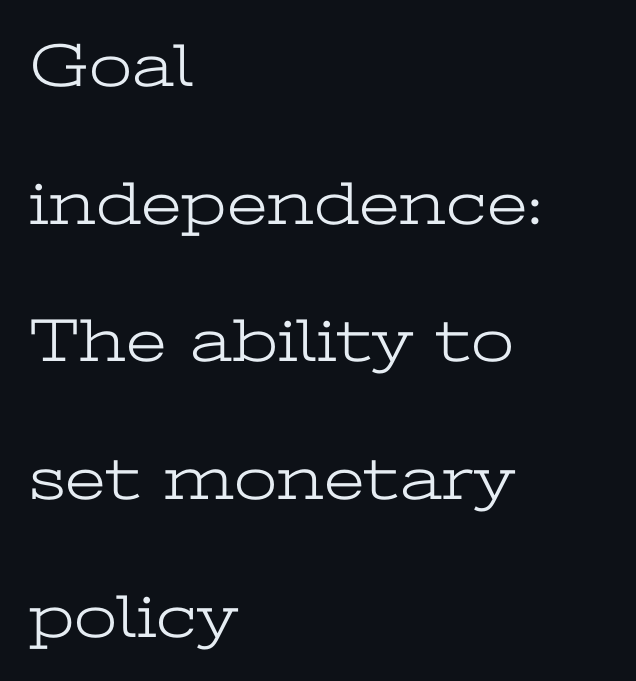
The zone under the glyphs is completely vacant. The passage shown is typed in a proportional face where columns would drift. In terms of letterform style, serifs are clearly present. Counters stay open thanks to moderate or lighter strokes.
